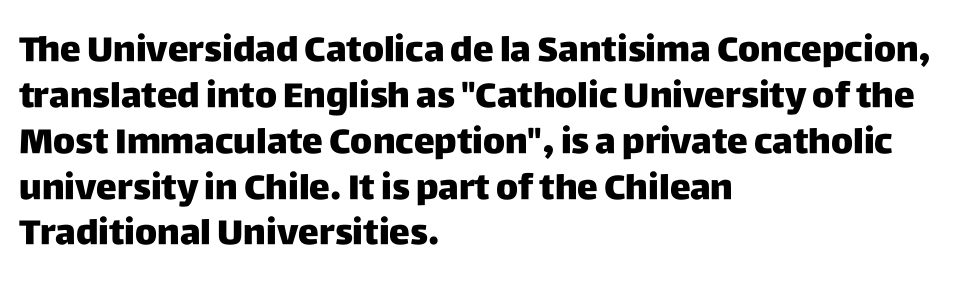
Q: Is the text italic (slanted)? A: No, it is upright.
Q: Is the typeface a serif or a sans-serif typeface? A: Sans-serif.
Q: Is the text underlined? A: No.
Q: How is the paragraph aligned? A: Left-aligned.
Q: Is the spacing between letters normal or unusually wide? A: Normal.
Q: Is the spacing between lines tight, normal or loose? A: Normal.
Q: Width (condensed, normal, or wide)? A: Normal.
Q: Stroke contrast? A: Low.
Q: x-height? A: Large.
Q: Monospaced? A: No.
